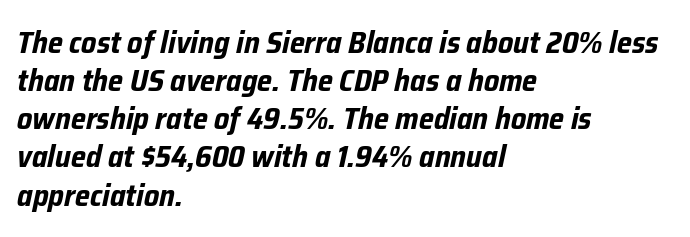
Q: Is the text bold? A: Yes.
Q: Is the text italic (slanted)? A: Yes, it leans right by about 12 degrees.
Q: Is the text underlined? A: No.
Q: How is the paragraph aligned? A: Left-aligned.
Q: Is the spacing between letters normal or unusually wide? A: Normal.
Q: Width (condensed, normal, or wide)? A: Condensed.
Q: Stroke contrast? A: Low.
Q: x-height? A: Medium.
Q: Monospaced? A: No.
